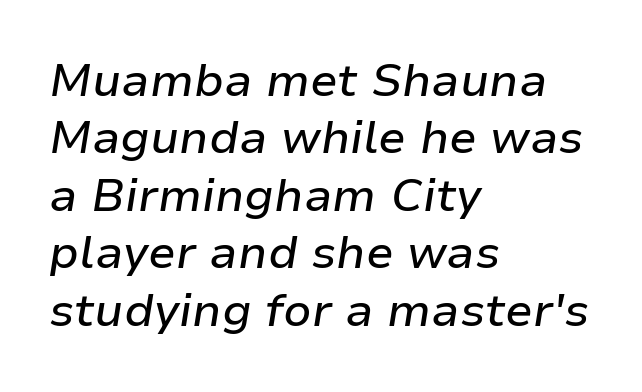
The image shows 46 px text type, italic (leaning right); set left-aligned, normal line spacing (1.25x), normal letter spacing, not underlined; low stroke contrast and a medium x-height.
